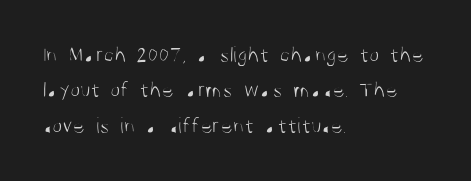
Q: Is the text bold? A: No.
Q: Is the text italic (slanted)? A: No, it is upright.
Q: Is the text underlined? A: No.
Q: How is the paragraph aligned? A: Left-aligned.
Q: Is the spacing between letters normal or unusually wide? A: Normal.
Q: Is the spacing between lines tight, normal or loose? A: Normal.
